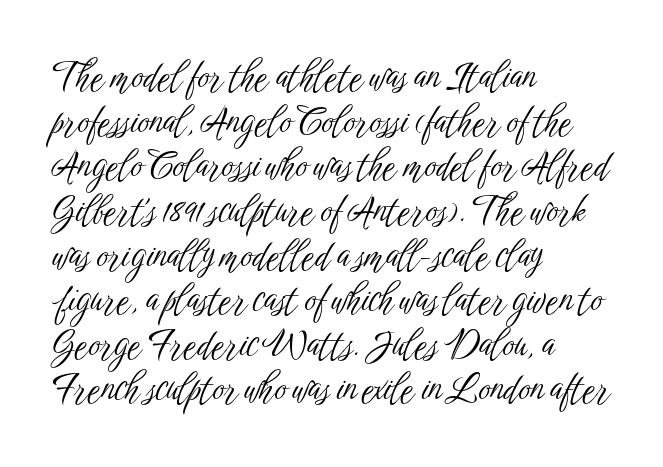
{"serif": "no", "bold": "no", "weight": "light", "width": "condensed", "stroke_contrast": "low", "x_height": "medium", "monospaced": "no", "underline": "no", "align": "left", "line_spacing_ratio": 1.24, "letter_spacing": "normal", "letter_spacing_em": 0.0, "glyph_px": 36}
